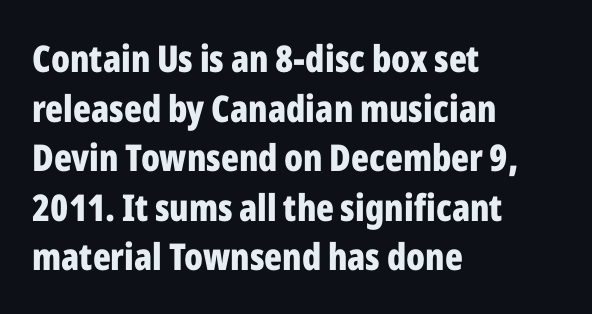
Q: Is the text bold? A: Yes.
Q: Is the text italic (slanted)? A: No, it is upright.
Q: Is the typeface a serif or a sans-serif typeface? A: Sans-serif.
Q: Is the text underlined? A: No.
Q: How is the paragraph aligned? A: Left-aligned.
Q: Is the spacing between letters normal or unusually wide? A: Normal.
Q: Is the spacing between lines tight, normal or loose? A: Normal.
Q: Width (condensed, normal, or wide)? A: Condensed.
Q: Stroke contrast? A: Low.
Q: x-height? A: Medium.
Q: Monospaced? A: No.
